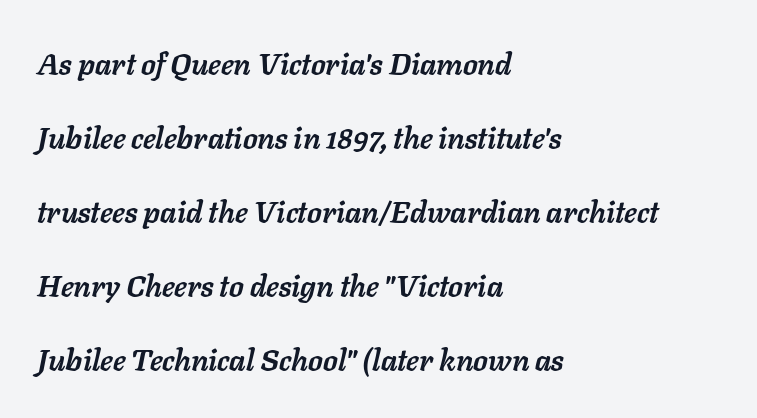
The image shows 30 px semibold type, italic (leaning right); set left-aligned, loose line spacing (2.47x), normal letter spacing, not underlined; low stroke contrast and a medium x-height.
